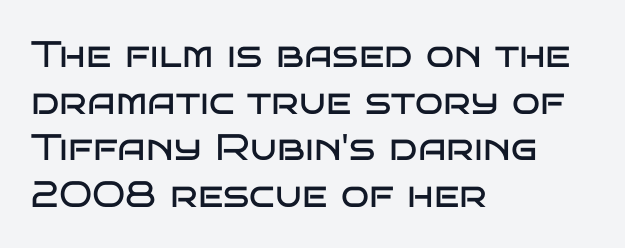
{"serif": "no", "italic": "no", "bold": "no", "weight": "regular", "width": "wide", "stroke_contrast": "low", "x_height": "large", "monospaced": "no", "underline": "no", "align": "left", "line_spacing": "normal", "line_spacing_ratio": 1.26, "letter_spacing": "normal", "letter_spacing_em": 0.0, "glyph_px": 37}
